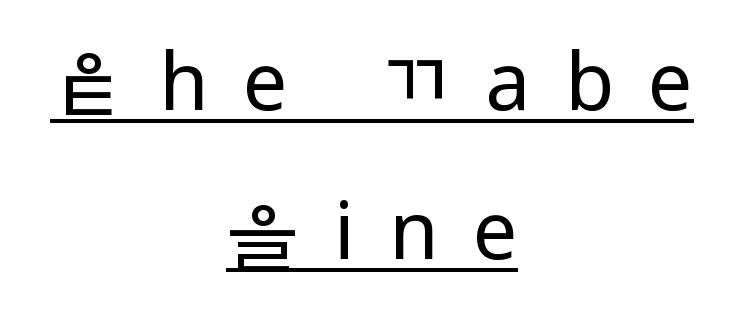
The image shows 80 px regular-weight sans-serif type, upright; set centered, line spacing 1.86x, unusually wide letter spacing (+0.43 em), underlined; low stroke contrast and a medium x-height.
